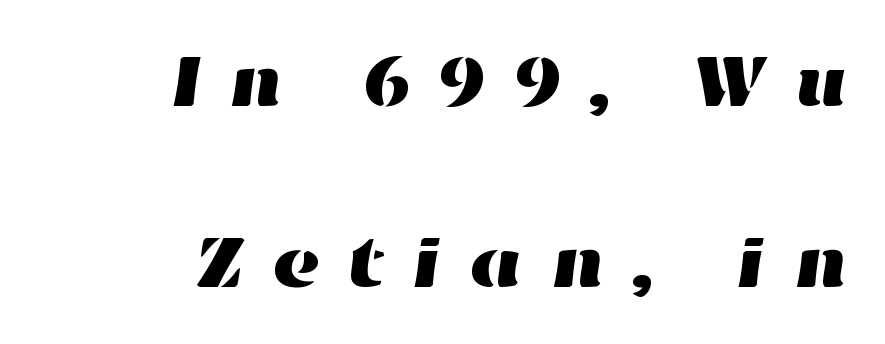
The image shows 74 px wide type; set right-aligned, loose line spacing (2.44x), unusually wide letter spacing (+0.36 em), not underlined; high stroke contrast and a medium x-height.
